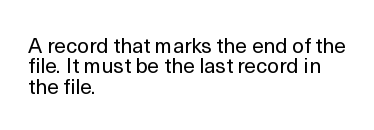
Here the glyphs are tracked normally, forming tight word shapes. Tall strokes in this sample are plumb rather than angled. Which margin do the lines hug? The left one — the right edge is uneven. Horizontal bands of white between lines are thin slivers. Descenders hang freely into open space.
